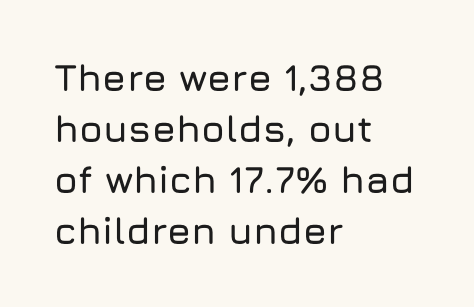
Q: Is the text italic (slanted)? A: No, it is upright.
Q: Is the typeface a serif or a sans-serif typeface? A: Sans-serif.
Q: Is the text underlined? A: No.
Q: How is the paragraph aligned? A: Left-aligned.
Q: Is the spacing between letters normal or unusually wide? A: Normal.
Q: Is the spacing between lines tight, normal or loose? A: Normal.
Q: Width (condensed, normal, or wide)? A: Normal.
Q: Stroke contrast? A: Low.
Q: x-height? A: Medium.
Q: Monospaced? A: No.
